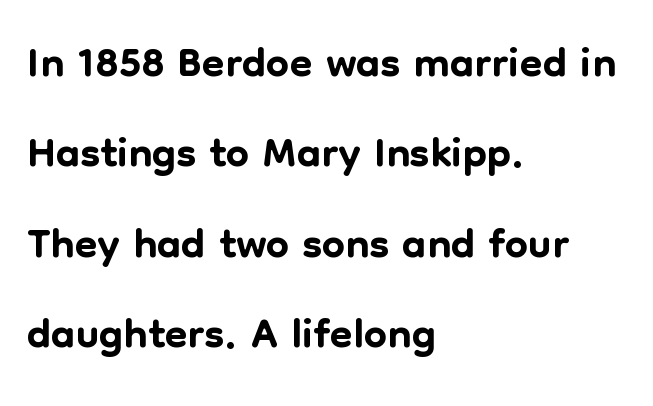
{"serif": "no", "italic": "no", "width": "normal", "stroke_contrast": "low", "x_height": "medium", "monospaced": "no", "underline": "no", "align": "left", "line_spacing": "normal", "line_spacing_ratio": 1.37, "letter_spacing": "normal", "letter_spacing_em": 0.0, "glyph_px": 66}
